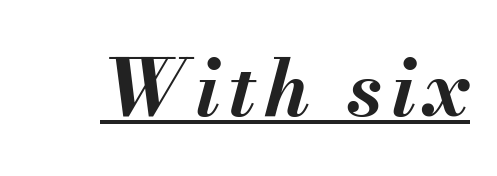
Thick stems and heavy bowls — unmistakably bold. Looks like regular typesetting: each glyph gets only the width it needs. Tall strokes in this sample are angled rather than plumb. This rendering features underlined lettering.
